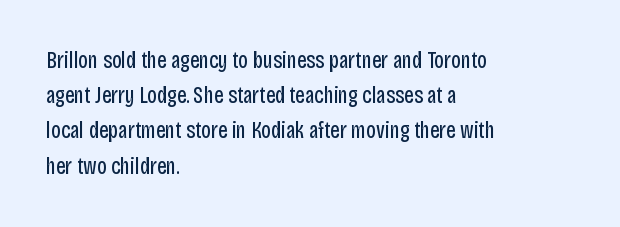
A typesetter would call this leading conventional body-copy spacing. Casual observation: everything's shoved over to the left. Counters stay open thanks to moderate or lighter strokes. The lettering stays uniformly vertical, giving the passage a roman look. No extra tracking has been applied to these lines. The gap between lines stays unmarked.
